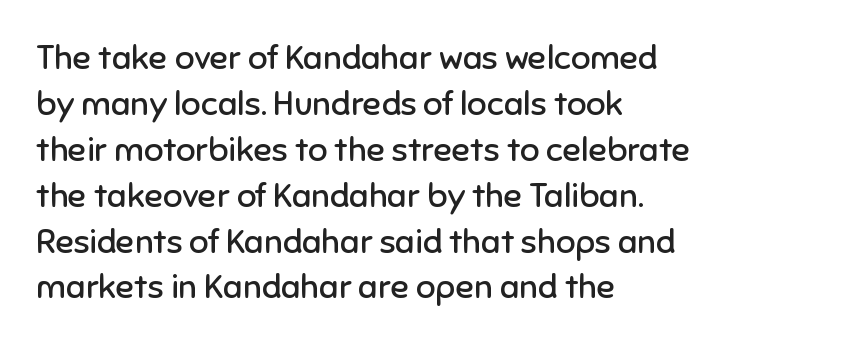
Q: Is the text bold? A: No.
Q: Is the text italic (slanted)? A: No, it is upright.
Q: Is the typeface a serif or a sans-serif typeface? A: Sans-serif.
Q: Is the text underlined? A: No.
Q: How is the paragraph aligned? A: Left-aligned.
Q: Is the spacing between letters normal or unusually wide? A: Normal.
Q: Is the spacing between lines tight, normal or loose? A: Normal.
Q: Width (condensed, normal, or wide)? A: Normal.
Q: Stroke contrast? A: Low.
Q: x-height? A: Medium.
Q: Monospaced? A: No.
